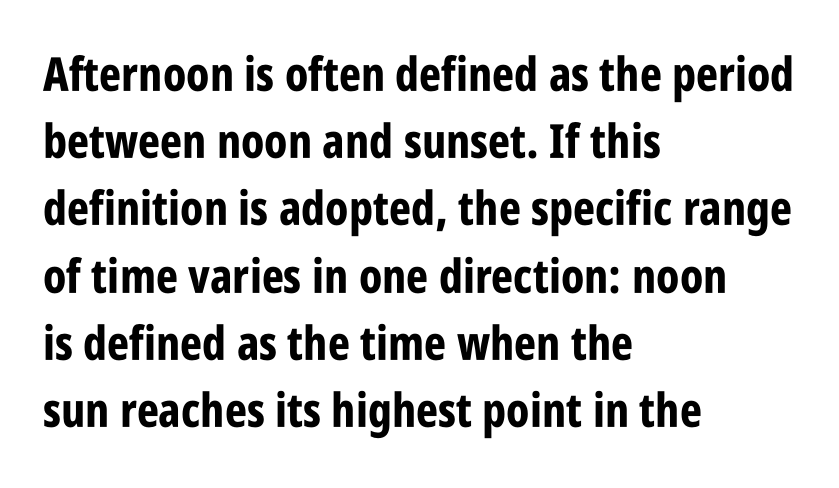
There is no visible air inserted between adjacent glyphs. Check where the strokes stop: nothing finishes them off — pure sans. A classic flush-left, rag-right setting is used for this passage. Quick note: underline off. Emphasis by weight is at full strength: bold.
